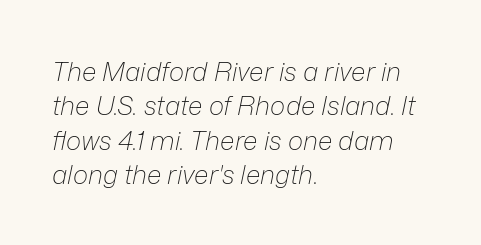
Ink coverage per letter is moderate at most. The whole block is typeset with a tilt. You could call the tracking neutral — neither tight nor loose. The glyphs are unaccompanied by any horizontal stroke below them.
